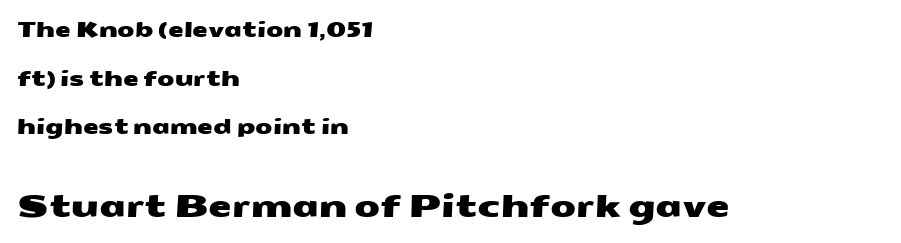
Q: Is the typeface a serif or a sans-serif typeface? A: Sans-serif.
Q: Is the text underlined? A: No.
Q: How is the paragraph aligned? A: Left-aligned.
Q: Is the spacing between letters normal or unusually wide? A: Normal.
Q: Is the spacing between lines tight, normal or loose? A: Loose.
Q: Which block of text is set in a larger size, the first (top) or the second (bottom)? A: The second (bottom) one.
Q: Width (condensed, normal, or wide)? A: Wide.
Q: Stroke contrast? A: Medium.
Q: x-height? A: Medium.
Q: Monospaced? A: No.
